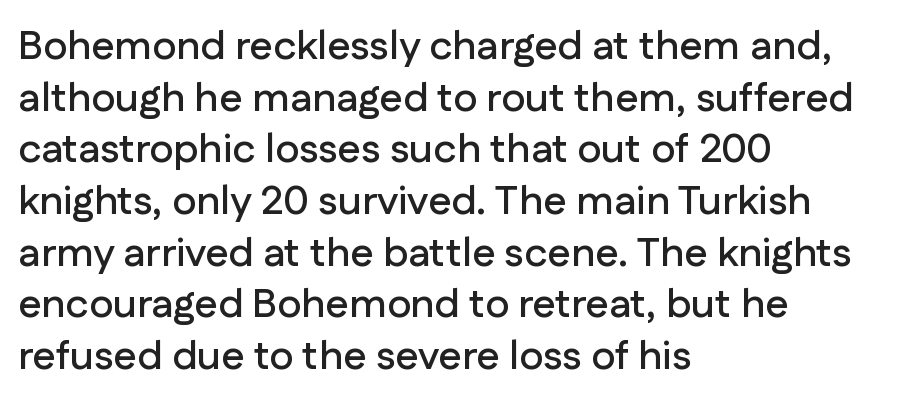
Q: Is the text italic (slanted)? A: No, it is upright.
Q: Is the typeface a serif or a sans-serif typeface? A: Sans-serif.
Q: Is the text underlined? A: No.
Q: How is the paragraph aligned? A: Left-aligned.
Q: Is the spacing between letters normal or unusually wide? A: Normal.
Q: Is the spacing between lines tight, normal or loose? A: Normal.
Q: Width (condensed, normal, or wide)? A: Normal.
Q: Stroke contrast? A: Low.
Q: x-height? A: Medium.
Q: Monospaced? A: No.
